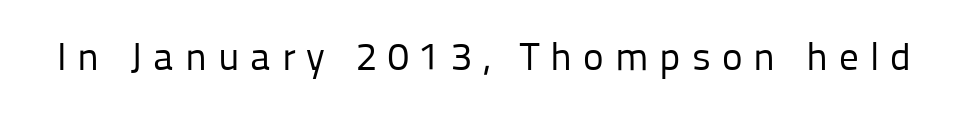
The tracking jumps out immediately: characters are airy and widely separated. The face used here is proportionally spaced, like ordinary book or web type. Posture: upright roman. Observe the absence of serifs on each vertical stroke in this sample.
